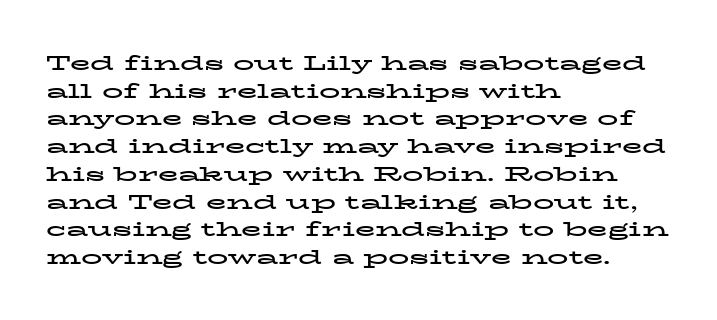
It's the straight-up-and-down kind of type. The words here are not underlined. Summary of vertical rhythm: regular, with standard interline spacing. Alignment: flush left. The rendering keeps characters at their native spacing.
